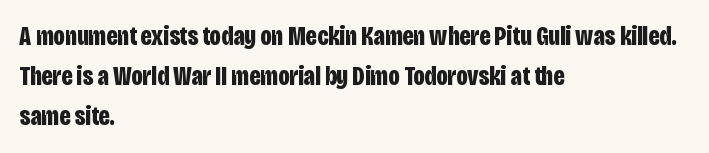
The image shows 27 px bold type, upright; set left-aligned, normal line spacing (1.49x), normal letter spacing, not underlined.
